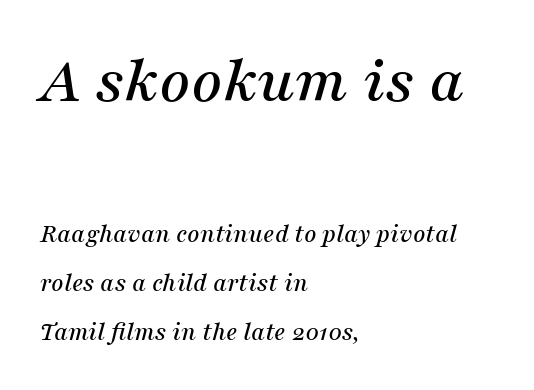
Yep, that's italic — everything's leaning. Unlike a clean sans, this face finishes its strokes with serifs. Words appear dense and cohesive because spacing is normal. Proportional: the letters do not fall into vertical columns. Caption: multi-line text, flush left, ragged right.
